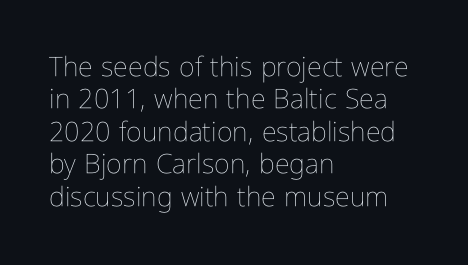
{"italic": "no", "bold": "no", "underline": "no", "align": "left", "line_spacing_ratio": 1.2, "letter_spacing": "normal", "letter_spacing_em": 0.0, "glyph_px": 27}
